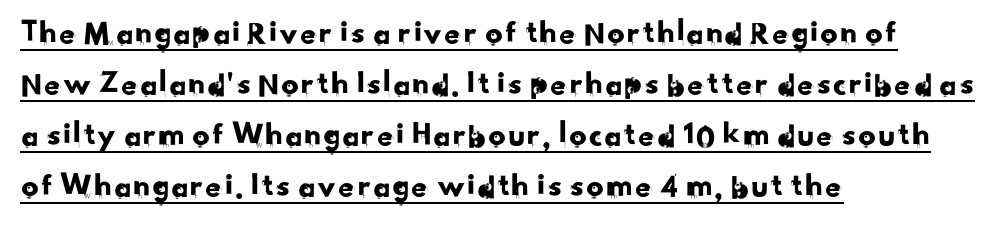
This is sans-serif lettering, the kind often seen on screens and signage. Compared with undecorated copy, this sample adds a rule below the words. Is there much room between lines? A standard amount, neither cramped nor airy. Line starts are locked; line ends wander.
